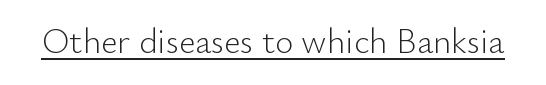
The image shows 35 px light sans-serif type, upright; set normal letter spacing, underlined; low stroke contrast and a small x-height.
